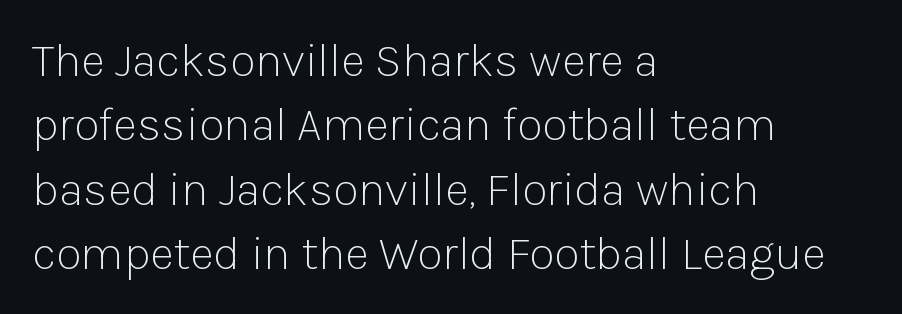
Leftover space on each line is placed entirely after the last word. The face used here is rendered with its standard letterfit. This sample keeps an unexceptional amount of space between lines. You could not count columns in this text — the font is proportionally spaced. Do the letters lean? They stand straight.
